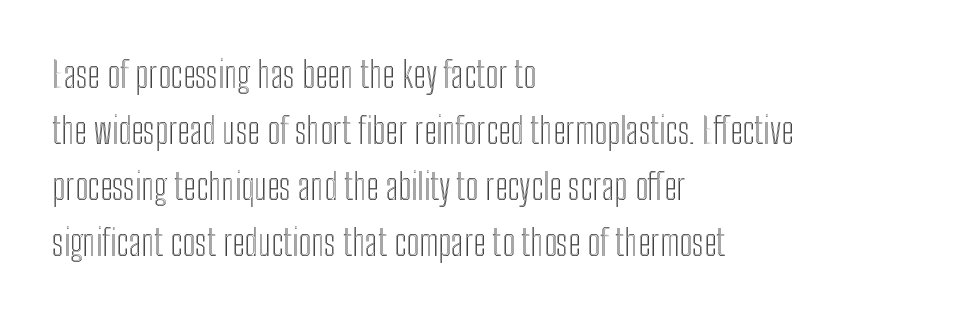
Q: Is the text italic (slanted)? A: No, it is upright.
Q: Is the text underlined? A: No.
Q: How is the paragraph aligned? A: Left-aligned.
Q: Is the spacing between letters normal or unusually wide? A: Normal.
Q: Is the spacing between lines tight, normal or loose? A: Normal.
Q: Width (condensed, normal, or wide)? A: Condensed.
Q: x-height? A: Medium.
Q: Monospaced? A: No.
